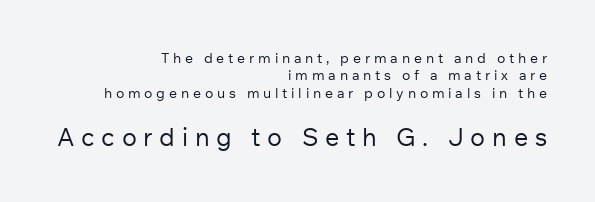
The image shows 25 px text type, upright; set right-aligned, normal line spacing (1.25x), unusually wide letter spacing (+0.27 em), not underlined; the second (bottom) block is 1.79x larger.
